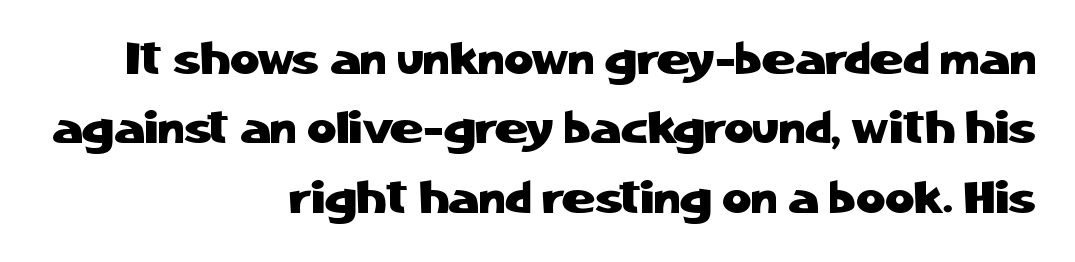
The image shows 45 px sans-serif type, upright; set right-aligned, normal line spacing (1.54x), normal letter spacing, not underlined; low stroke contrast and a medium x-height.
